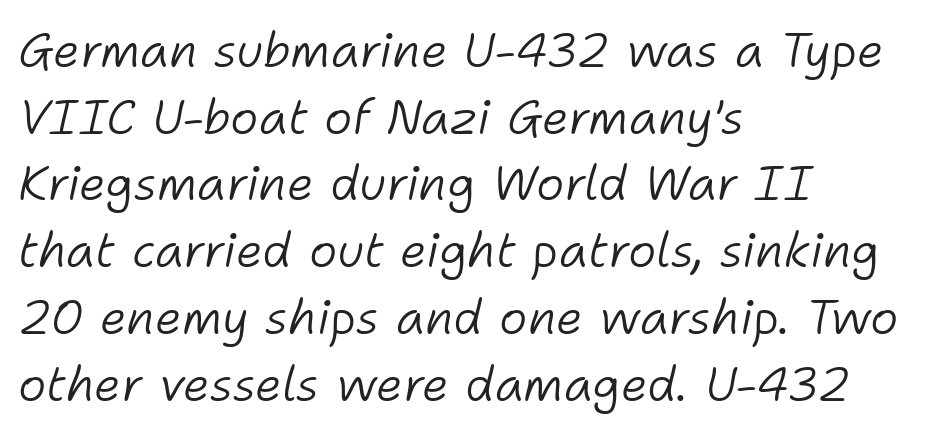
Q: Is the text bold? A: No.
Q: Is the text italic (slanted)? A: Yes, it leans right by about 11 degrees.
Q: Is the text underlined? A: No.
Q: How is the paragraph aligned? A: Left-aligned.
Q: Is the spacing between letters normal or unusually wide? A: Normal.
Q: Is the spacing between lines tight, normal or loose? A: Normal.
Q: Width (condensed, normal, or wide)? A: Normal.
Q: Stroke contrast? A: Low.
Q: x-height? A: Medium.
Q: Monospaced? A: No.
